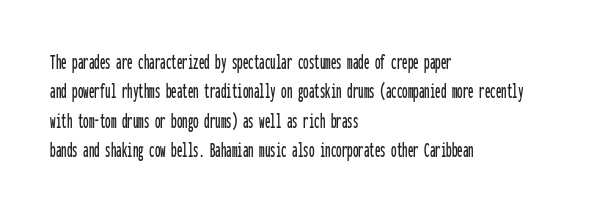
The image shows 22 px text type, upright; set left-aligned, normal line spacing (1.34x), normal letter spacing, not underlined.
